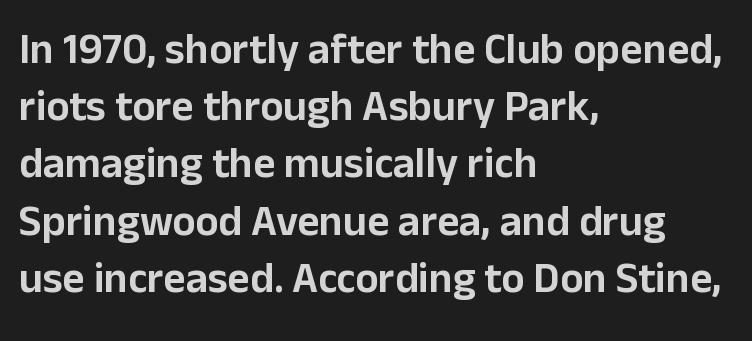
Q: Is the text italic (slanted)? A: No, it is upright.
Q: Is the typeface a serif or a sans-serif typeface? A: Sans-serif.
Q: Is the text underlined? A: No.
Q: How is the paragraph aligned? A: Left-aligned.
Q: Is the spacing between letters normal or unusually wide? A: Normal.
Q: Is the spacing between lines tight, normal or loose? A: Normal.
Q: Width (condensed, normal, or wide)? A: Normal.
Q: Stroke contrast? A: Low.
Q: x-height? A: Medium.
Q: Monospaced? A: No.
